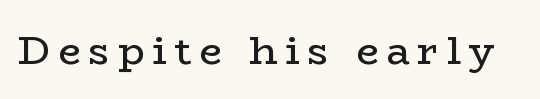
The image shows 40 px regular-weight, wide serif type, upright; set not underlined; low stroke contrast and a medium x-height.
